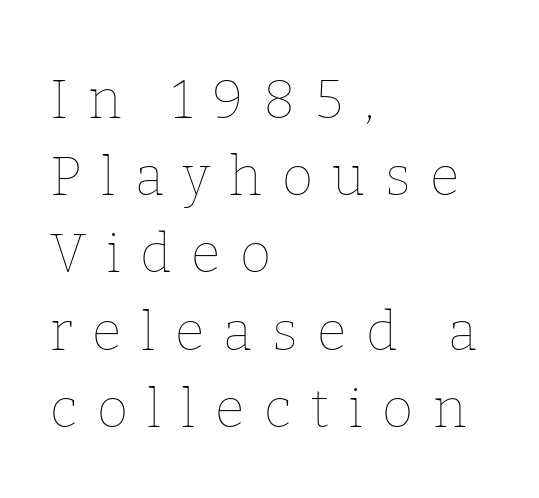
{"italic": "no", "bold": "no", "weight": "thin", "width": "normal", "stroke_contrast": "low", "x_height": "medium", "monospaced": "no", "underline": "no", "align": "left", "line_spacing": "normal", "line_spacing_ratio": 1.43, "letter_spacing": "wide", "letter_spacing_em": 0.36, "glyph_px": 54}
